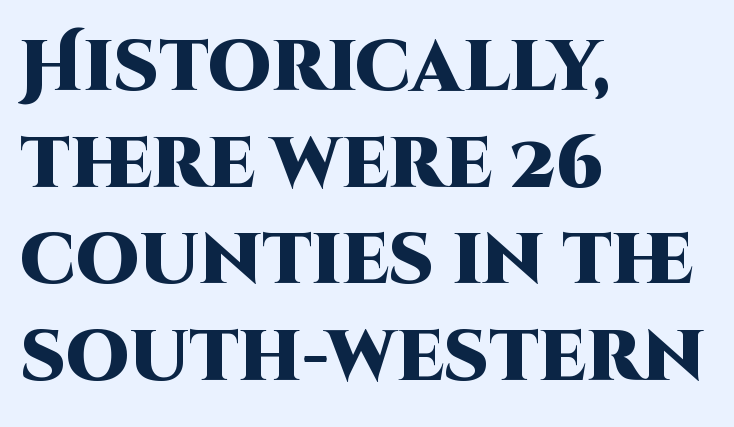
{"serif": "no", "italic": "no", "bold": "yes", "weight": "heavy", "width": "normal", "stroke_contrast": "high", "x_height": "large", "monospaced": "no", "underline": "no", "align": "left", "line_spacing": "normal", "line_spacing_ratio": 1.36, "letter_spacing": "normal", "letter_spacing_em": 0.0, "glyph_px": 71}
